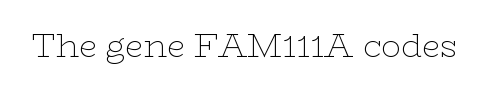
Q: Is the text bold? A: No.
Q: Is the text italic (slanted)? A: No, it is upright.
Q: Is the typeface a serif or a sans-serif typeface? A: Serif.
Q: Is the text underlined? A: No.
Q: Is the spacing between letters normal or unusually wide? A: Normal.
Q: Width (condensed, normal, or wide)? A: Wide.
Q: Stroke contrast? A: Low.
Q: x-height? A: Medium.
Q: Monospaced? A: No.
